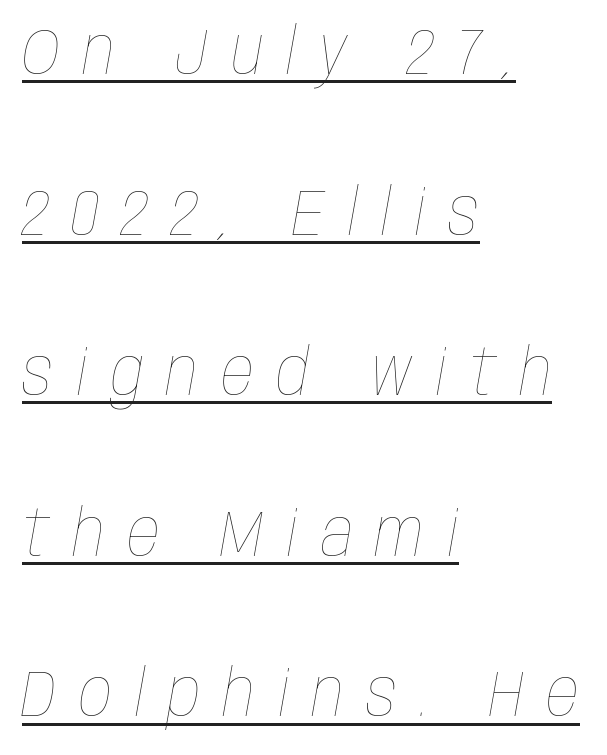
Q: Is the text bold? A: No.
Q: Is the text italic (slanted)? A: Yes, it leans right by about 10 degrees.
Q: Is the text underlined? A: Yes.
Q: How is the paragraph aligned? A: Left-aligned.
Q: Is the spacing between letters normal or unusually wide? A: Unusually wide.
Q: Is the spacing between lines tight, normal or loose? A: Loose.
Q: Width (condensed, normal, or wide)? A: Condensed.
Q: Stroke contrast? A: Low.
Q: x-height? A: Large.
Q: Monospaced? A: No.
